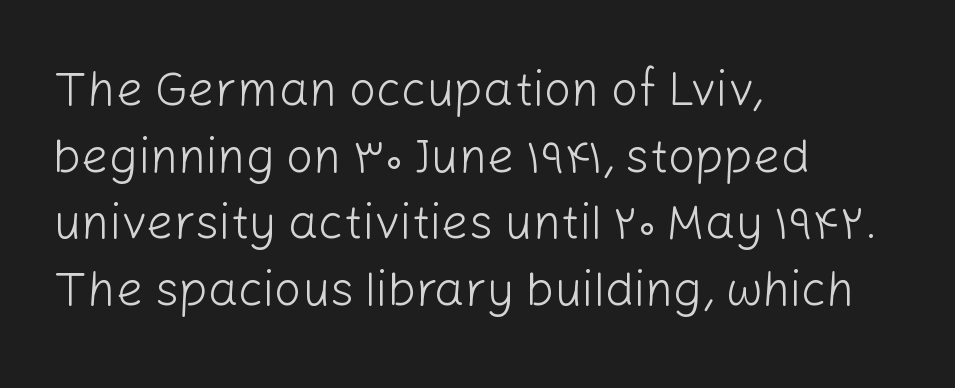
The image shows 48 px light sans-serif type, upright; set left-aligned, normal line spacing (1.39x), normal letter spacing, not underlined; low stroke contrast and a medium x-height.
